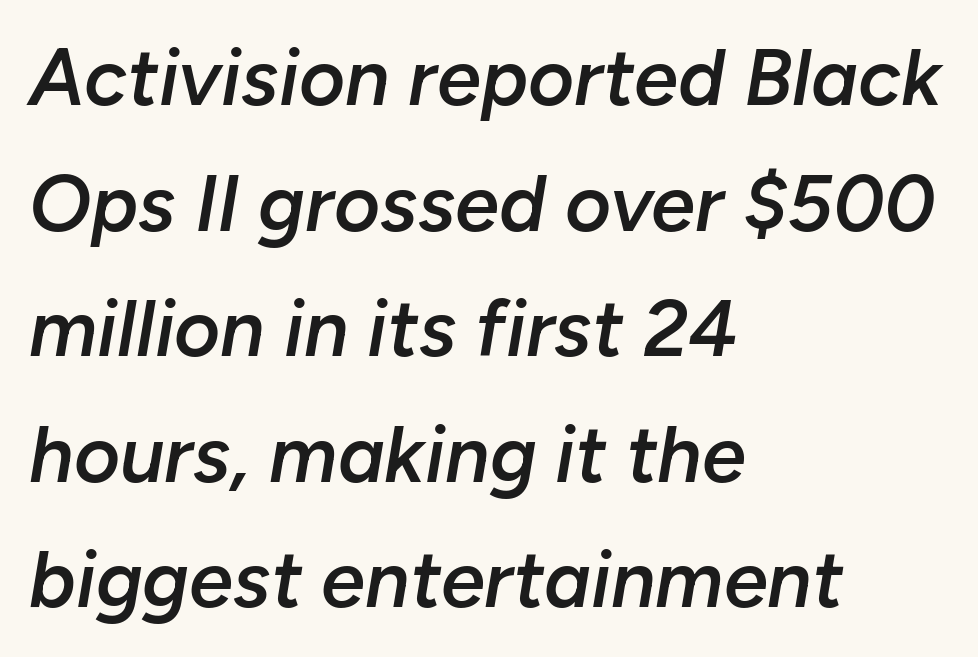
{"italic": "yes", "lean": "right", "slant_degrees": 10, "bold": "semi", "weight": "semibold", "width": "normal", "stroke_contrast": "low", "x_height": "medium", "monospaced": "no", "underline": "no", "align": "left", "line_spacing": "normal", "line_spacing_ratio": 1.59, "letter_spacing": "normal", "letter_spacing_em": 0.0, "glyph_px": 79}
